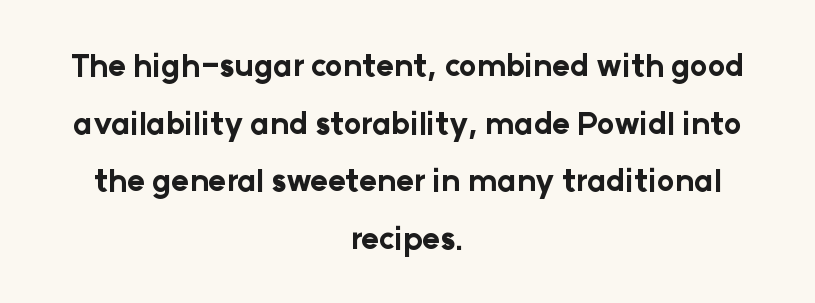
The image shows 30 px bold sans-serif type, upright; set centered, loose line spacing (1.92x), normal letter spacing, not underlined; low stroke contrast and a medium x-height.
